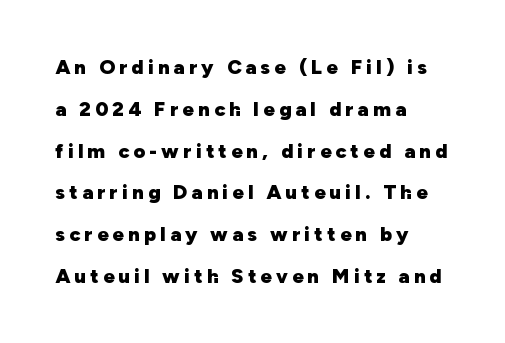
Every letter is thick-stroked: bold, no question. Underline: absent. Style check: upright. Quick note: interline space is abundant. All the whitespace from short lines collects on the right. The line texture is sparse and dotted thanks to wide tracking.
